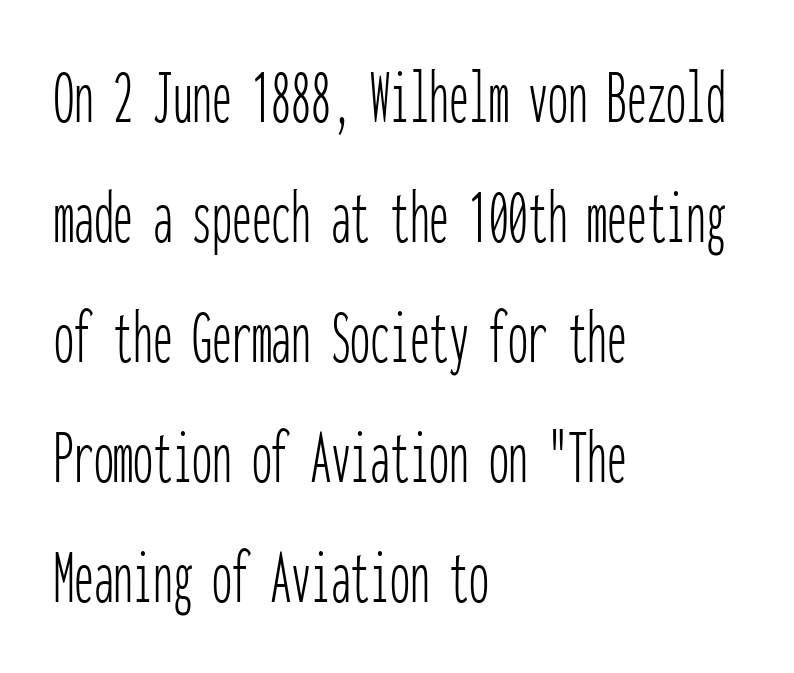
{"serif": "no", "italic": "no", "bold": "no", "weight": "thin", "width": "condensed", "stroke_contrast": "low", "x_height": "medium", "monospaced": "yes", "underline": "no", "align": "left", "line_spacing": "normal", "line_spacing_ratio": 1.52, "letter_spacing": "normal", "letter_spacing_em": 0.0, "glyph_px": 79}
